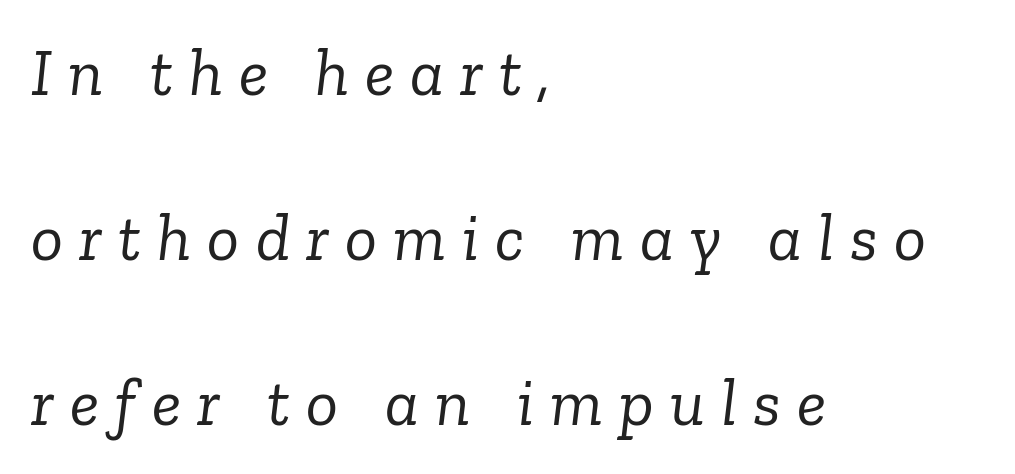
A great deal of white space separates one row of letters from the next. Here the glyphs are tracked loosely, breaking word shapes into spaced letters. Think of a printed novel: that variable character pitch is what you see here. It's the slanting kind of type. Heft: none added — not bold.
